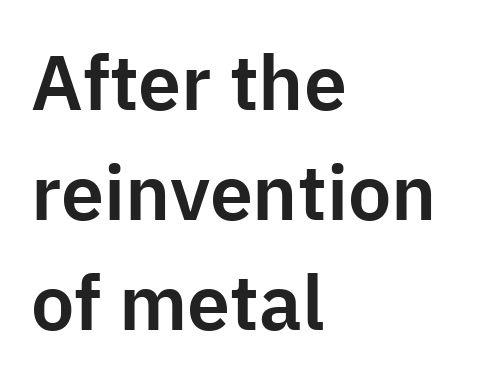
{"serif": "no", "italic": "no", "width": "normal", "stroke_contrast": "low", "x_height": "medium", "monospaced": "no", "underline": "no", "align": "left", "line_spacing": "normal", "line_spacing_ratio": 1.43, "letter_spacing": "normal", "letter_spacing_em": 0.0, "glyph_px": 77}
